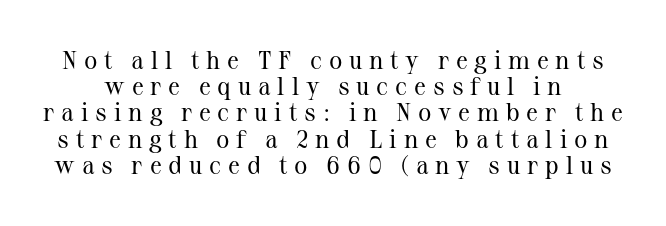
The image shows 25 px text type, upright; set tight line spacing (1.05x), unusually wide letter spacing (+0.27 em), not underlined.
